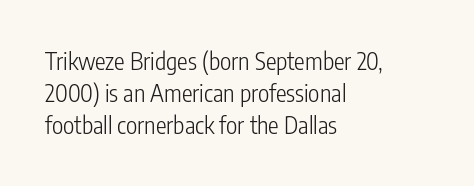
Q: Is the text bold? A: No.
Q: Is the text italic (slanted)? A: No, it is upright.
Q: Is the text underlined? A: No.
Q: How is the paragraph aligned? A: Left-aligned.
Q: Is the spacing between letters normal or unusually wide? A: Normal.
Q: Is the spacing between lines tight, normal or loose? A: Normal.
